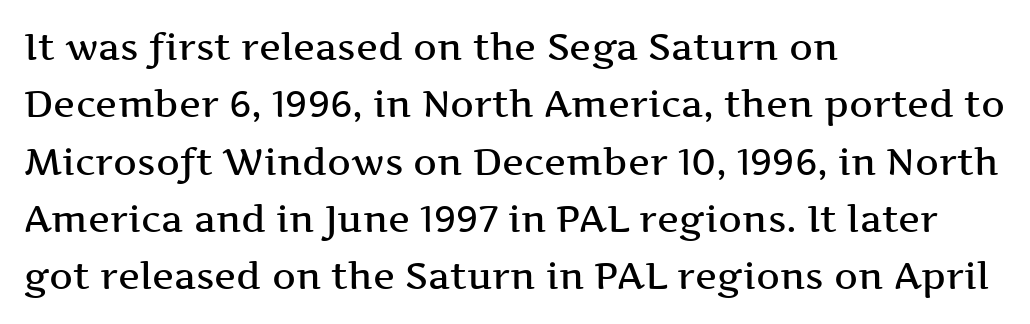
The image shows 37 px semibold, wide serif type, upright; set left-aligned, normal line spacing (1.55x), normal letter spacing, not underlined; medium stroke contrast and a medium x-height.
